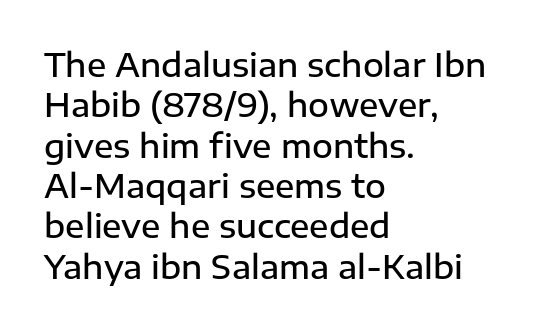
Summary of vertical rhythm: regular, with standard interline spacing. The letters sit at their default tracking, neither squeezed nor spread. You could not count columns in this text — the font is proportionally spaced. Leftover space on each line is placed entirely after the last word. The passage shown is semibold, sitting just below true bold.
